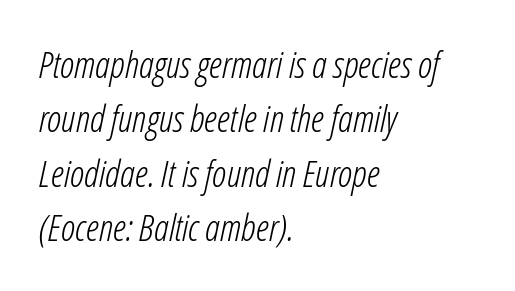
The area under the type is left untouched. The passage shown is typed in a proportional face where columns would drift. Posture: slanted. Students, observe: this is what conventionally led text looks like.
